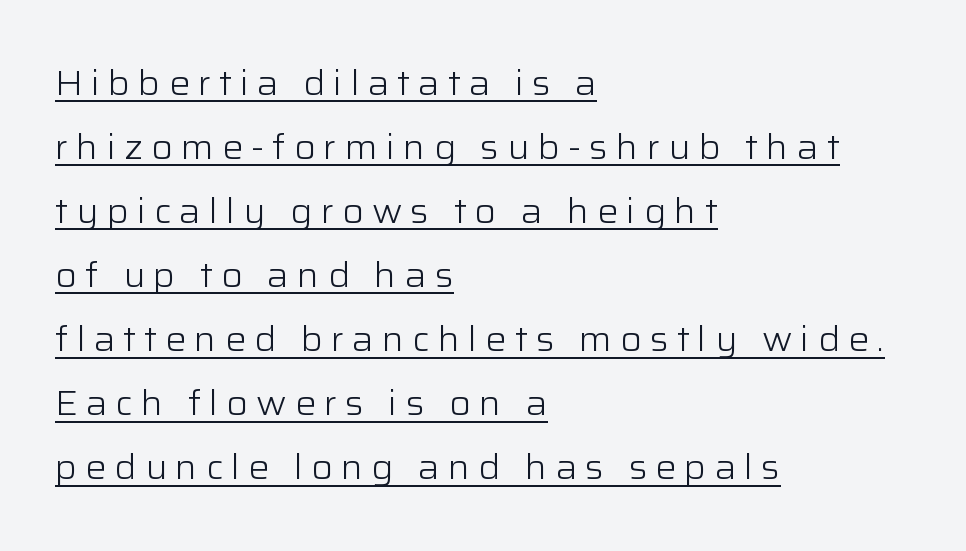
The image shows 35 px light sans-serif type, upright; set left-aligned, line spacing 1.83x, unusually wide letter spacing (+0.23 em), underlined; low stroke contrast and a medium x-height.
